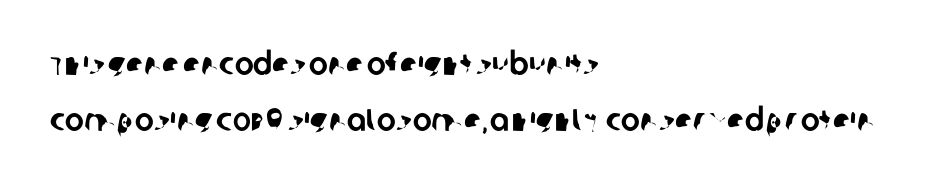
Q: Is the typeface a serif or a sans-serif typeface? A: Sans-serif.
Q: Is the text underlined? A: No.
Q: How is the paragraph aligned? A: Left-aligned.
Q: Is the spacing between letters normal or unusually wide? A: Normal.
Q: Width (condensed, normal, or wide)? A: Normal.
Q: Stroke contrast? A: Low.
Q: x-height? A: Large.
Q: Monospaced? A: No.
